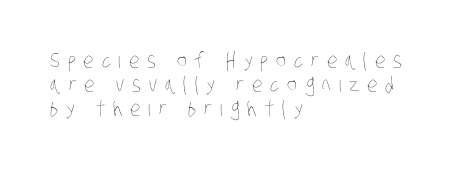
Words float on clear page, feet unadorned. Reading down the block, your eye returns to a fixed left position each line. These lines huddle together more closely than default settings would place them. The letters look calm and open, with moderate or lighter stems. Compared with typical body copy, the letter spacing here is much looser.
